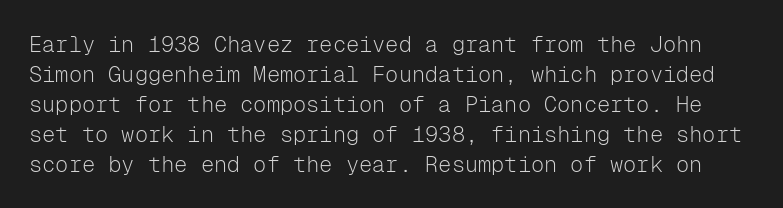
{"italic": "no", "bold": "no", "underline": "no", "line_spacing": "normal", "line_spacing_ratio": 1.36, "letter_spacing": "normal", "letter_spacing_em": 0.0, "glyph_px": 22}
